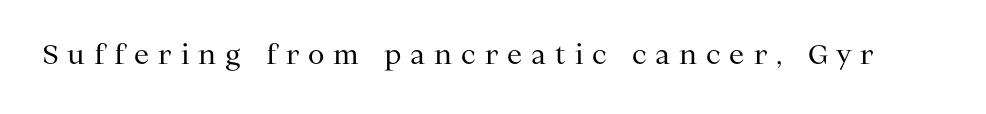
{"italic": "no", "bold": "no", "underline": "no", "letter_spacing": "wide", "letter_spacing_em": 0.33, "glyph_px": 27}
